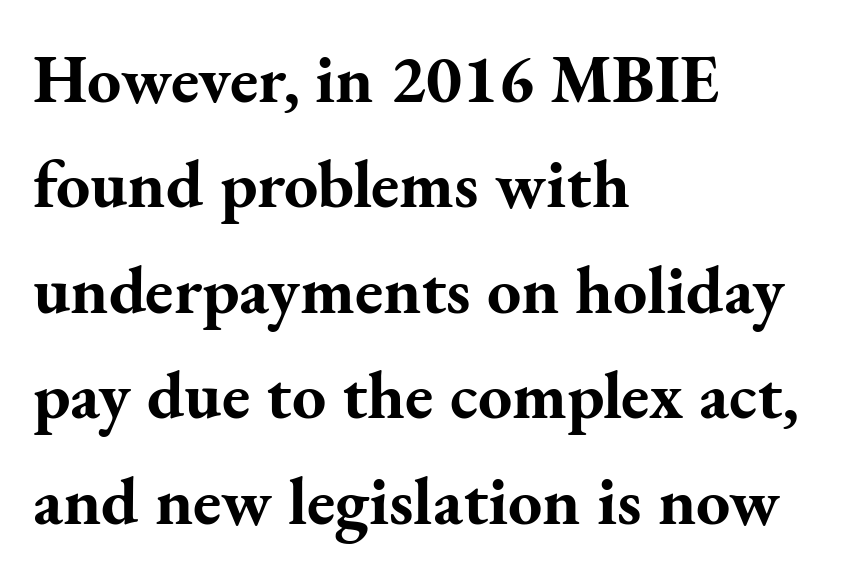
Here the designer chose a conventional face with non-uniform glyph widths. Horizontal alignment here is leftward, the default for most running prose. Rows of type keep a routine distance in the vertical direction. Bold? Absolutely — the strokes are thick and heavy. In terms of letterform style, serifs are clearly present. There is no visible air inserted between adjacent glyphs.
